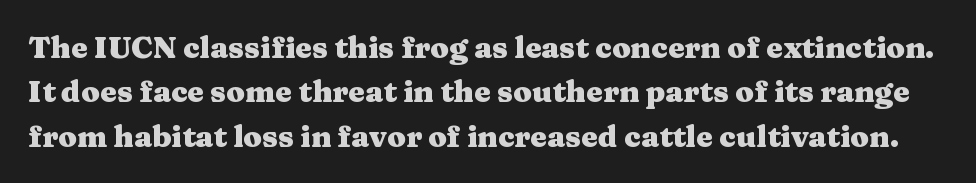
Q: Is the text bold? A: Yes.
Q: Is the text italic (slanted)? A: No, it is upright.
Q: Is the typeface a serif or a sans-serif typeface? A: Serif.
Q: Is the text underlined? A: No.
Q: Is the spacing between letters normal or unusually wide? A: Normal.
Q: Is the spacing between lines tight, normal or loose? A: Normal.
Q: Width (condensed, normal, or wide)? A: Wide.
Q: Stroke contrast? A: Medium.
Q: x-height? A: Medium.
Q: Monospaced? A: No.
